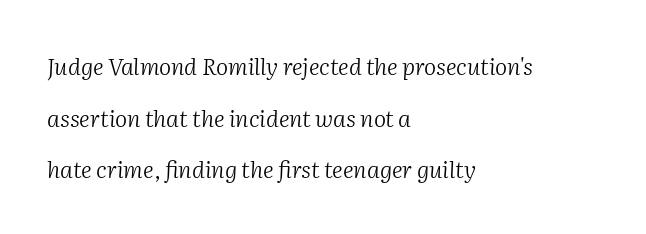
Q: Is the text bold? A: No.
Q: Is the text italic (slanted)? A: Yes, it leans right by about 2 degrees.
Q: Is the text underlined? A: No.
Q: How is the paragraph aligned? A: Left-aligned.
Q: Is the spacing between letters normal or unusually wide? A: Normal.
Q: Is the spacing between lines tight, normal or loose? A: Loose.
